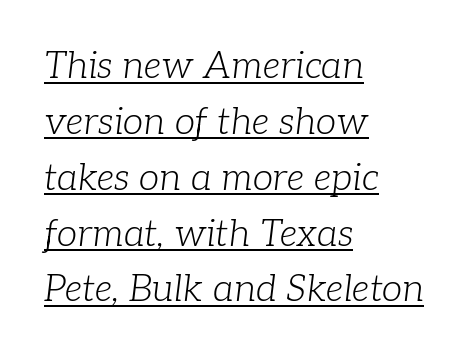
The letters advance in unequal steps, a hallmark of proportional type. Heaviness? Minimal to ordinary, like unemphasized prose. The lines sit at an ordinary, default distance from one another. You can tell it's italic because the verticals aren't actually vertical.
